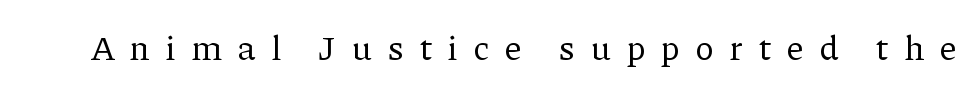
Every stem runs plumb, perpendicular to the baseline. Descender tails drop into unmarked territory. Does extra space separate the letters? Yes, quite a lot of it. A typesetter would label this face a serif.
